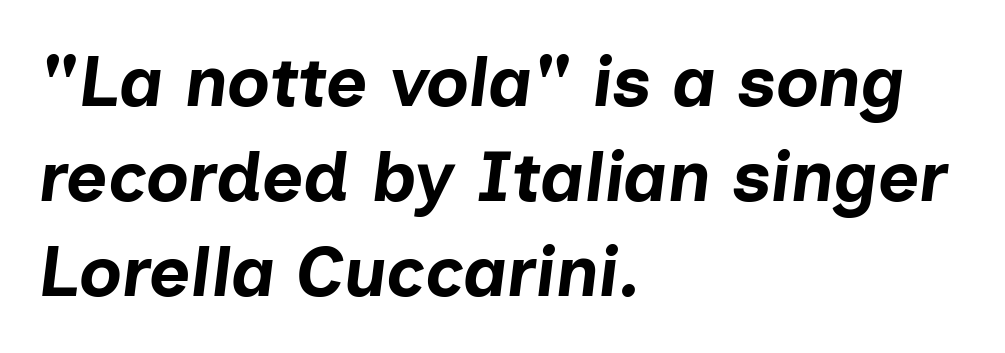
{"italic": "yes", "lean": "right", "slant_degrees": 7, "bold": "yes", "weight": "bold", "width": "normal", "stroke_contrast": "low", "x_height": "medium", "monospaced": "no", "underline": "no", "align": "left", "line_spacing": "normal", "line_spacing_ratio": 1.34, "letter_spacing": "normal", "letter_spacing_em": 0.0, "glyph_px": 71}
